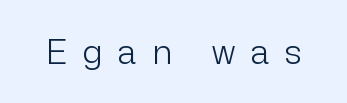
Q: Is the text bold? A: No.
Q: Is the text italic (slanted)? A: No, it is upright.
Q: Is the typeface a serif or a sans-serif typeface? A: Sans-serif.
Q: Is the text underlined? A: No.
Q: Is the spacing between letters normal or unusually wide? A: Unusually wide.
Q: Width (condensed, normal, or wide)? A: Normal.
Q: Stroke contrast? A: Low.
Q: x-height? A: Medium.
Q: Monospaced? A: No.
